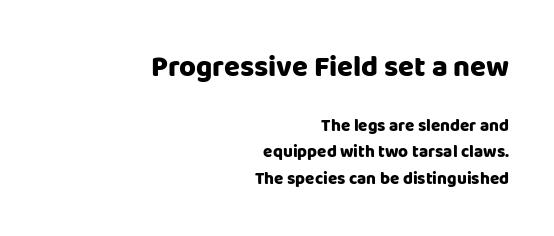
{"serif": "no", "italic": "no", "bold": "yes", "weight": "heavy", "width": "normal", "stroke_contrast": "low", "x_height": "large", "monospaced": "no", "underline": "no", "align": "right", "line_spacing": "normal", "line_spacing_ratio": 1.55, "letter_spacing": "normal", "letter_spacing_em": 0.0, "larger_block": "first", "size_ratio": 1.71, "glyph_px": 29}
